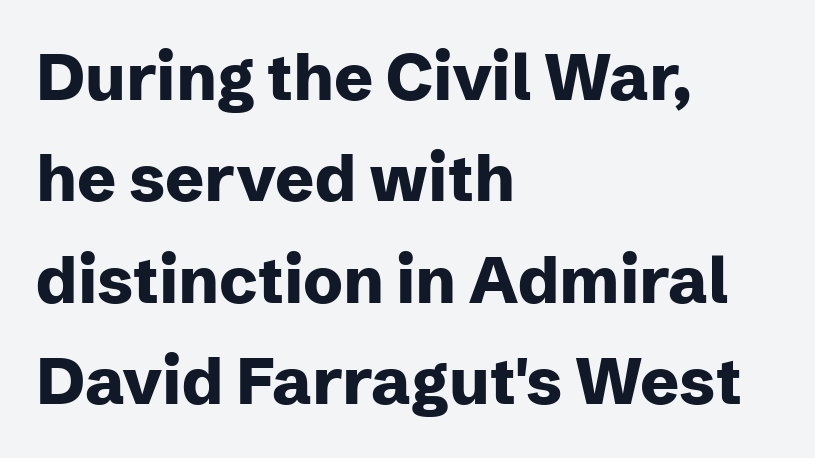
{"serif": "no", "italic": "no", "bold": "yes", "weight": "heavy", "width": "normal", "stroke_contrast": "low", "x_height": "medium", "monospaced": "no", "underline": "no", "align": "left", "line_spacing": "normal", "line_spacing_ratio": 1.56, "letter_spacing": "normal", "letter_spacing_em": 0.0, "glyph_px": 65}
